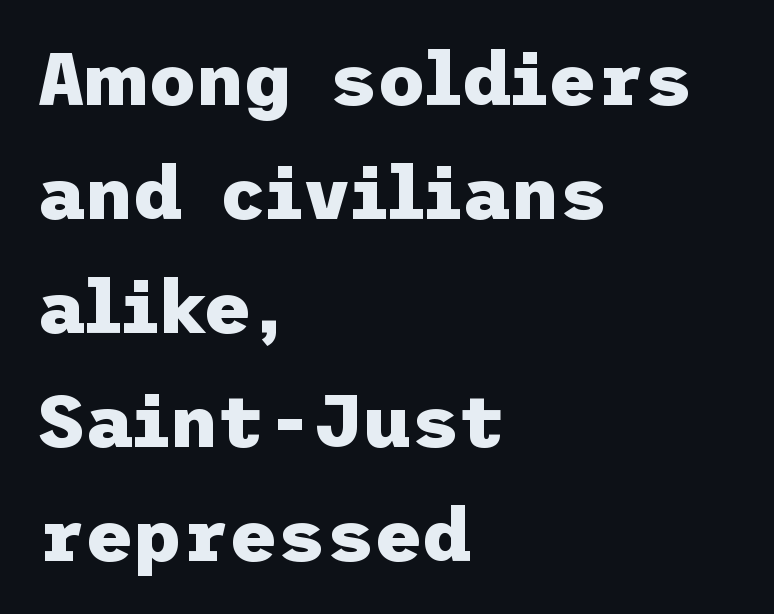
{"serif": "no", "italic": "no", "bold": "yes", "weight": "heavy", "width": "normal", "stroke_contrast": "low", "x_height": "medium", "underline": "no", "align": "left", "line_spacing": "normal", "line_spacing_ratio": 1.54, "letter_spacing": "normal", "letter_spacing_em": 0.0, "glyph_px": 74}
